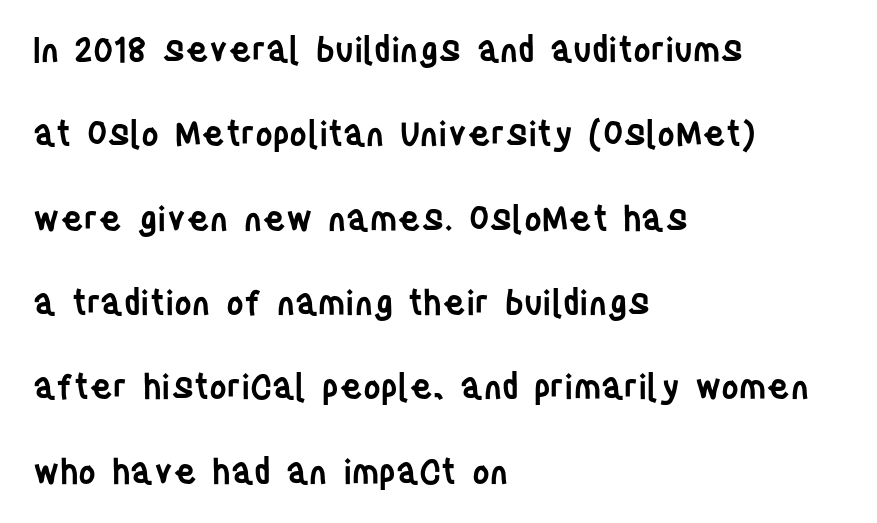
Q: Is the text bold? A: Semi-bold.
Q: Is the text italic (slanted)? A: No, it is upright.
Q: Is the typeface a serif or a sans-serif typeface? A: Sans-serif.
Q: Is the text underlined? A: No.
Q: How is the paragraph aligned? A: Left-aligned.
Q: Is the spacing between letters normal or unusually wide? A: Normal.
Q: Is the spacing between lines tight, normal or loose? A: Loose.
Q: Width (condensed, normal, or wide)? A: Condensed.
Q: Stroke contrast? A: Low.
Q: x-height? A: Large.
Q: Monospaced? A: No.
